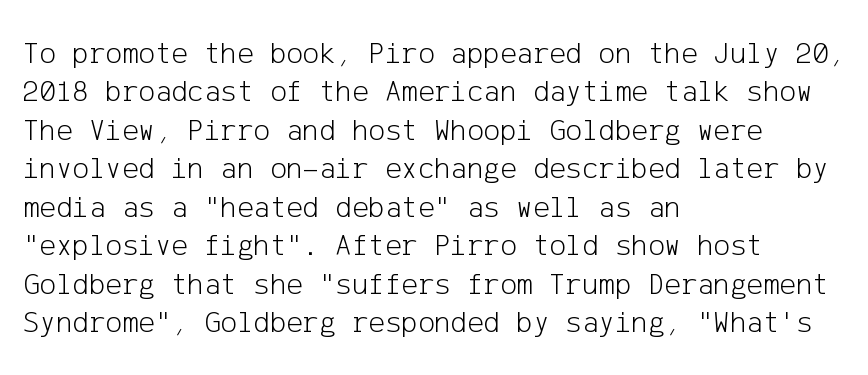
A light-to-regular cut is what we see here. Casual observation: everything's shoved over to the left. Any mark beneath the type? The region is blank. Note: no serifs on the glyphs. Posture: upright roman.
